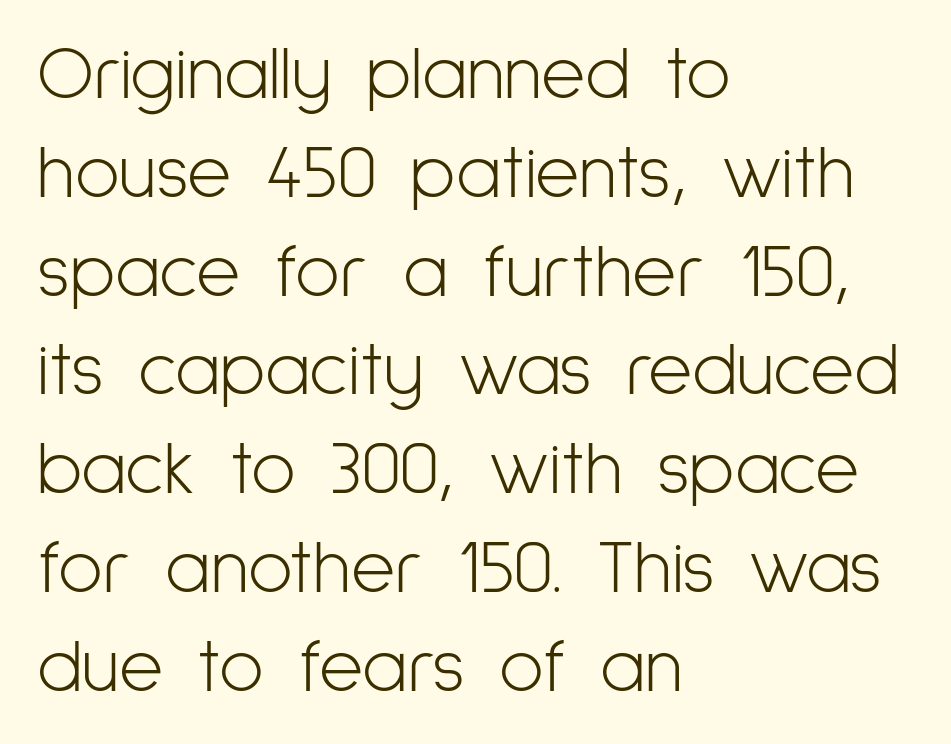
{"serif": "no", "italic": "no", "bold": "no", "weight": "light", "width": "condensed", "stroke_contrast": "low", "x_height": "medium", "monospaced": "no", "underline": "no", "align": "left", "line_spacing": "normal", "line_spacing_ratio": 1.3, "letter_spacing": "normal", "letter_spacing_em": 0.0, "glyph_px": 76}
